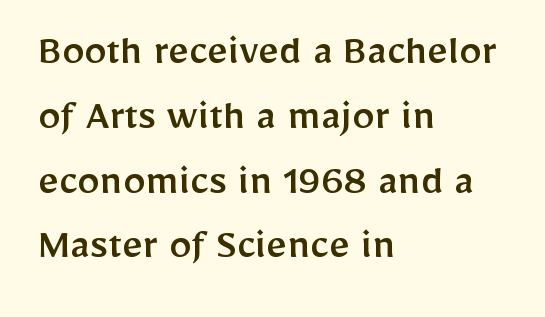
The image shows 45 px sans-serif type, upright; set left-aligned, normal line spacing (1.44x), normal letter spacing, not underlined; low stroke contrast and a medium x-height.
